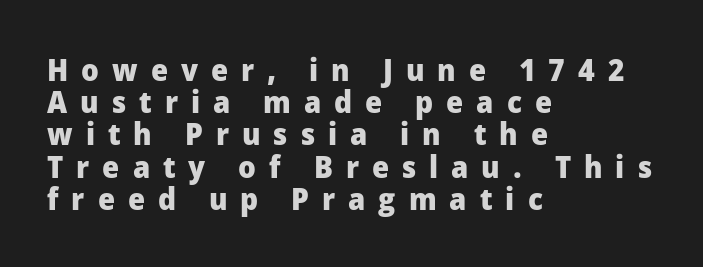
The image shows 31 px heavy sans-serif type, upright; set left-aligned, tight line spacing (1.04x), unusually wide letter spacing (+0.42 em), not underlined; low stroke contrast and a medium x-height.
